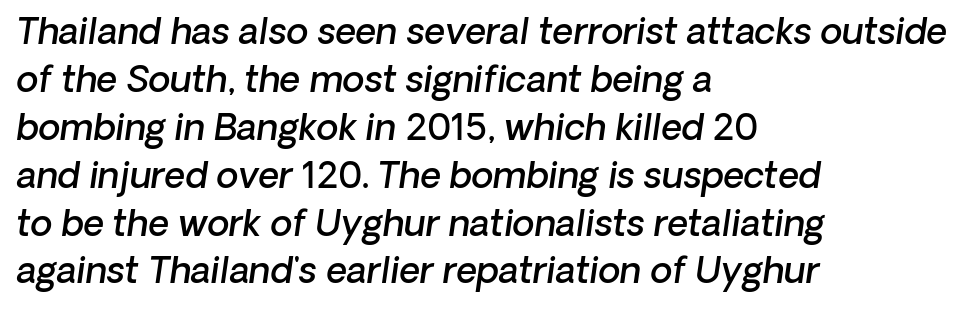
Q: Is the text bold? A: Semi-bold.
Q: Is the typeface a serif or a sans-serif typeface? A: Sans-serif.
Q: Is the text underlined? A: No.
Q: How is the paragraph aligned? A: Left-aligned.
Q: Is the spacing between letters normal or unusually wide? A: Normal.
Q: Is the spacing between lines tight, normal or loose? A: Normal.
Q: Width (condensed, normal, or wide)? A: Normal.
Q: Stroke contrast? A: Low.
Q: x-height? A: Medium.
Q: Monospaced? A: No.
